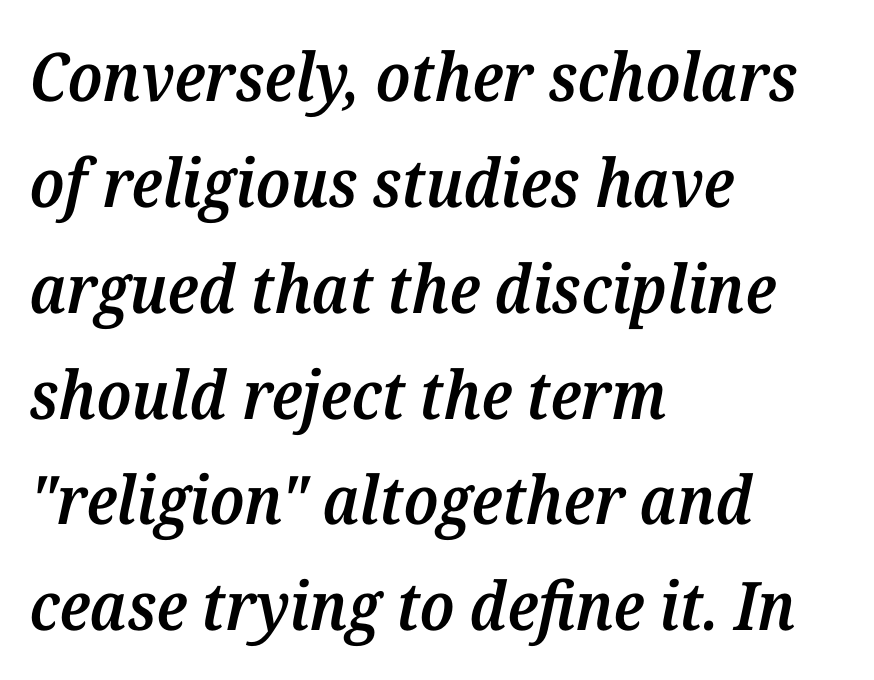
You could not count columns in this text — the font is proportionally spaced. Plain, unruled lines of type. The passage is arranged the way most books set body copy — flush left. Successive baselines arrive at the customary interval.
